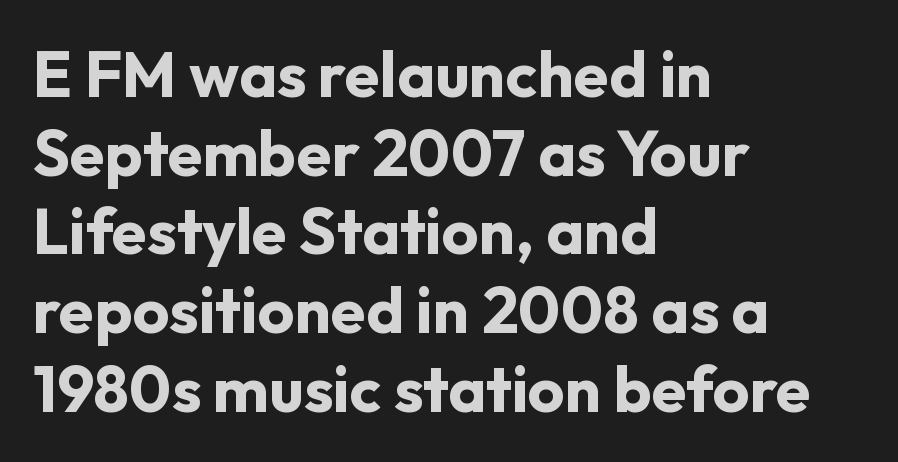
{"serif": "no", "italic": "no", "bold": "yes", "weight": "bold", "width": "normal", "stroke_contrast": "low", "x_height": "medium", "monospaced": "no", "underline": "no", "align": "left", "line_spacing_ratio": 1.23, "letter_spacing": "normal", "letter_spacing_em": 0.0, "glyph_px": 64}
